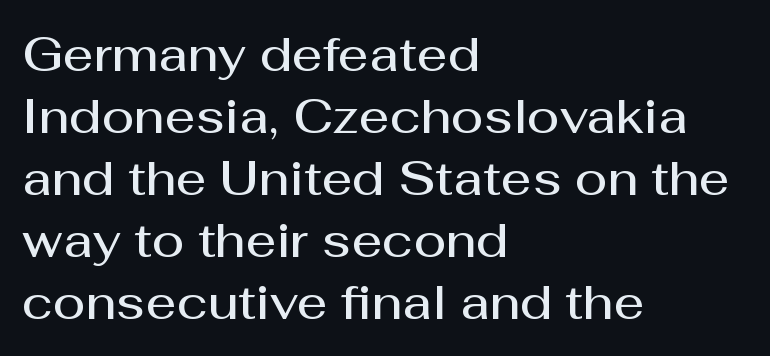
Q: Is the text bold? A: Semi-bold.
Q: Is the text italic (slanted)? A: No, it is upright.
Q: Is the typeface a serif or a sans-serif typeface? A: Sans-serif.
Q: Is the text underlined? A: No.
Q: How is the paragraph aligned? A: Left-aligned.
Q: Is the spacing between letters normal or unusually wide? A: Normal.
Q: Is the spacing between lines tight, normal or loose? A: Normal.
Q: Width (condensed, normal, or wide)? A: Normal.
Q: Stroke contrast? A: Medium.
Q: x-height? A: Medium.
Q: Monospaced? A: No.
